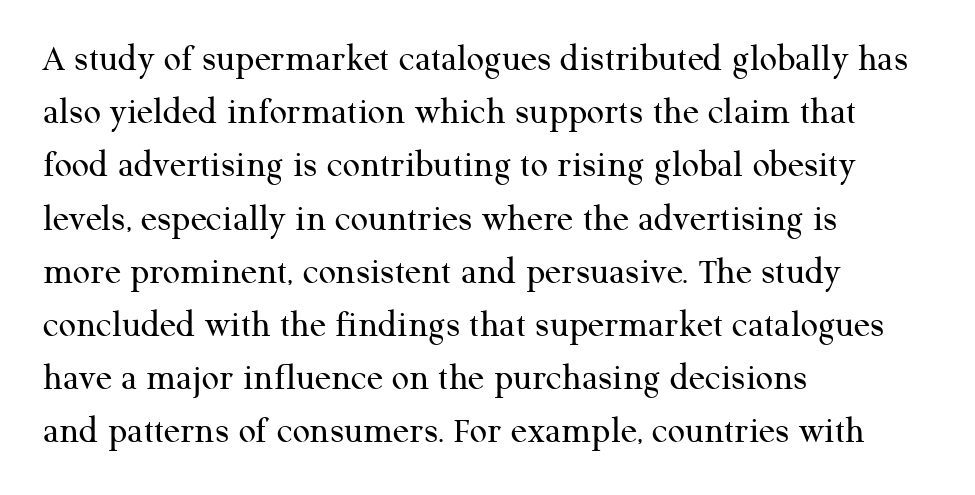
The image shows 38 px regular-weight serif type, upright; set left-aligned, normal line spacing (1.4x), normal letter spacing, not underlined; medium stroke contrast and a medium x-height.
